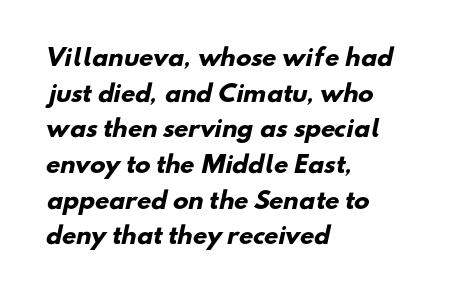
Q: Is the text bold? A: Yes.
Q: Is the text underlined? A: No.
Q: How is the paragraph aligned? A: Left-aligned.
Q: Is the spacing between letters normal or unusually wide? A: Normal.
Q: Is the spacing between lines tight, normal or loose? A: Normal.
